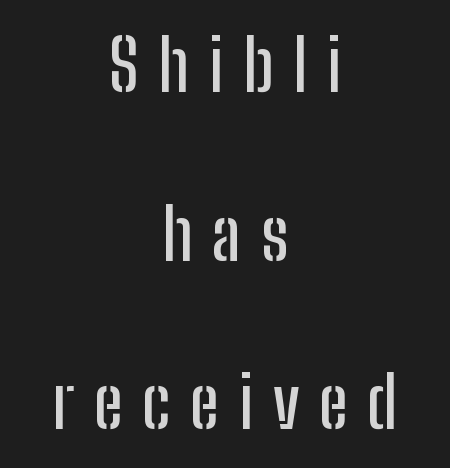
Q: Is the text italic (slanted)? A: No, it is upright.
Q: Is the typeface a serif or a sans-serif typeface? A: Sans-serif.
Q: Is the text underlined? A: No.
Q: How is the paragraph aligned? A: Centered.
Q: Is the spacing between letters normal or unusually wide? A: Unusually wide.
Q: Is the spacing between lines tight, normal or loose? A: Loose.
Q: Width (condensed, normal, or wide)? A: Condensed.
Q: Stroke contrast? A: Low.
Q: x-height? A: Medium.
Q: Monospaced? A: No.
